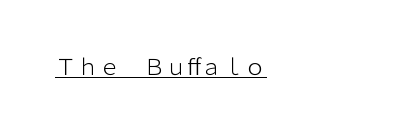
Q: Is the text bold? A: No.
Q: Is the text italic (slanted)? A: No, it is upright.
Q: Is the text underlined? A: Yes.
Q: How is the paragraph aligned? A: Left-aligned.
Q: Is the spacing between letters normal or unusually wide? A: Normal.
